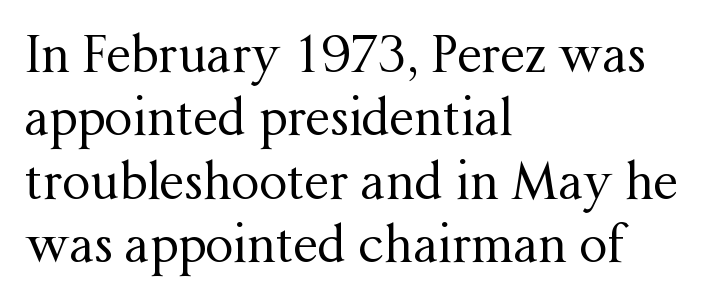
{"serif": "yes", "italic": "no", "bold": "no", "weight": "regular", "width": "normal", "stroke_contrast": "medium", "x_height": "medium", "monospaced": "no", "underline": "no", "align": "left", "line_spacing": "normal", "line_spacing_ratio": 1.27, "letter_spacing": "normal", "letter_spacing_em": 0.0, "glyph_px": 50}
